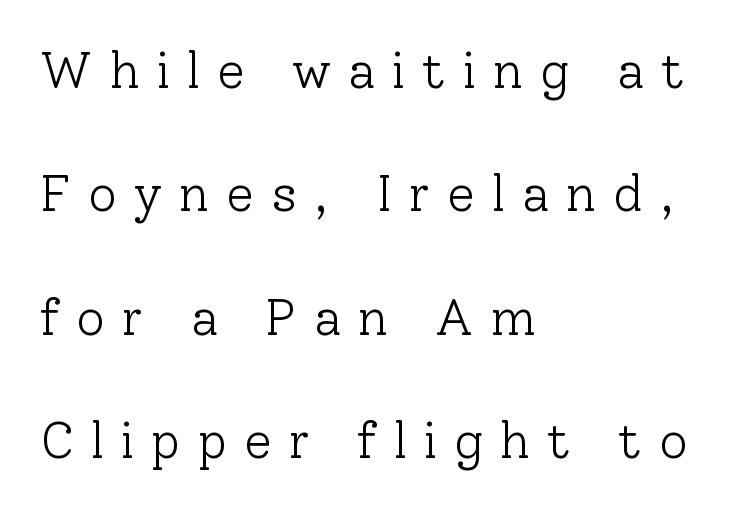
The weight tops out at a normal text grade. Vertically, the passage feels expansive, rows floating well apart. Bare-footed words on every line. Observe the serifs anchoring each vertical stroke in this sample. Characters remain perfectly vertical along every line.
